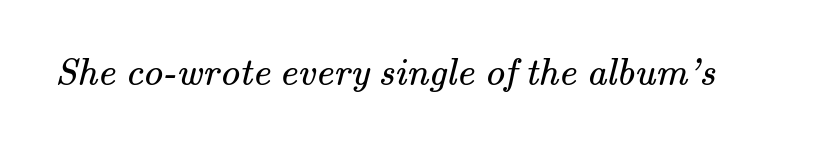
Q: Is the text bold? A: No.
Q: Is the typeface a serif or a sans-serif typeface? A: Serif.
Q: Is the text underlined? A: No.
Q: Is the spacing between letters normal or unusually wide? A: Normal.
Q: Width (condensed, normal, or wide)? A: Normal.
Q: Stroke contrast? A: Medium.
Q: x-height? A: Small.
Q: Monospaced? A: No.
